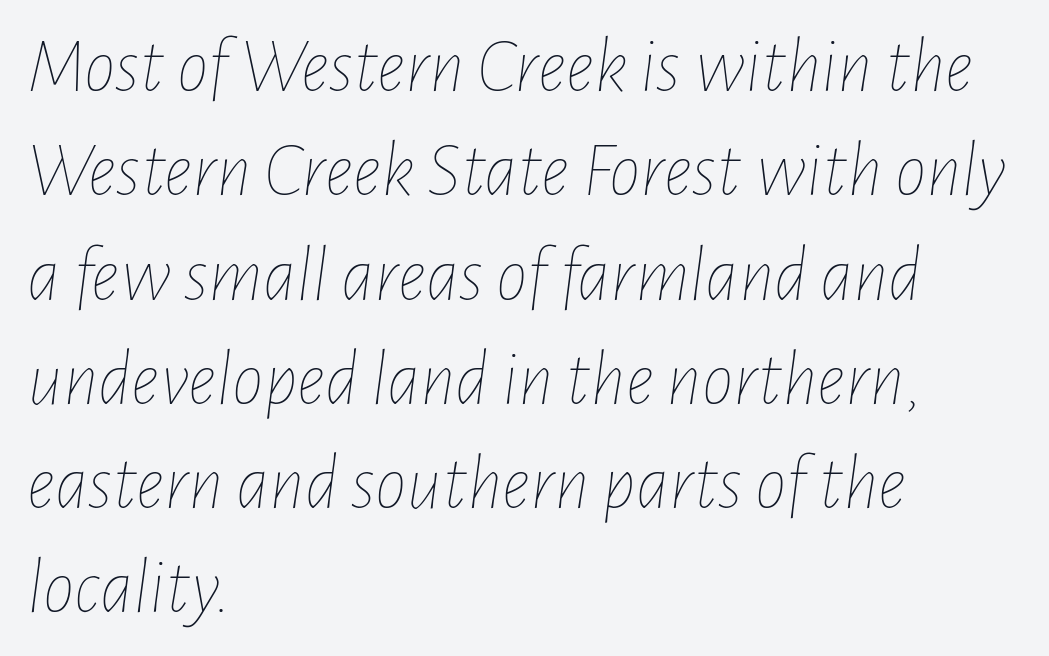
{"italic": "yes", "lean": "right", "slant_degrees": 7, "bold": "no", "weight": "thin", "width": "condensed", "stroke_contrast": "low", "x_height": "medium", "monospaced": "no", "underline": "no", "align": "left", "line_spacing": "normal", "line_spacing_ratio": 1.32, "letter_spacing": "normal", "letter_spacing_em": 0.0, "glyph_px": 79}
